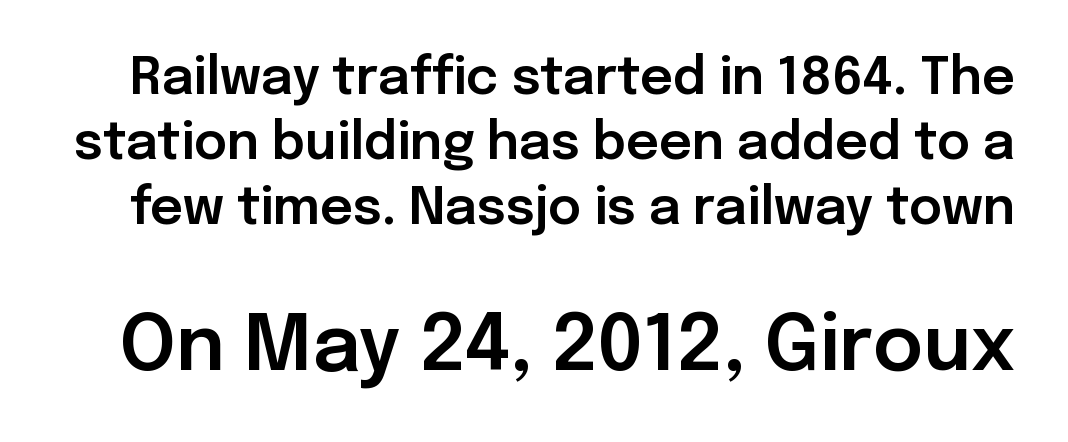
The image shows 77 px sans-serif type, upright; set normal line spacing (1.27x), normal letter spacing, not underlined; the second (bottom) block is 1.51x larger; low stroke contrast and a medium x-height.
